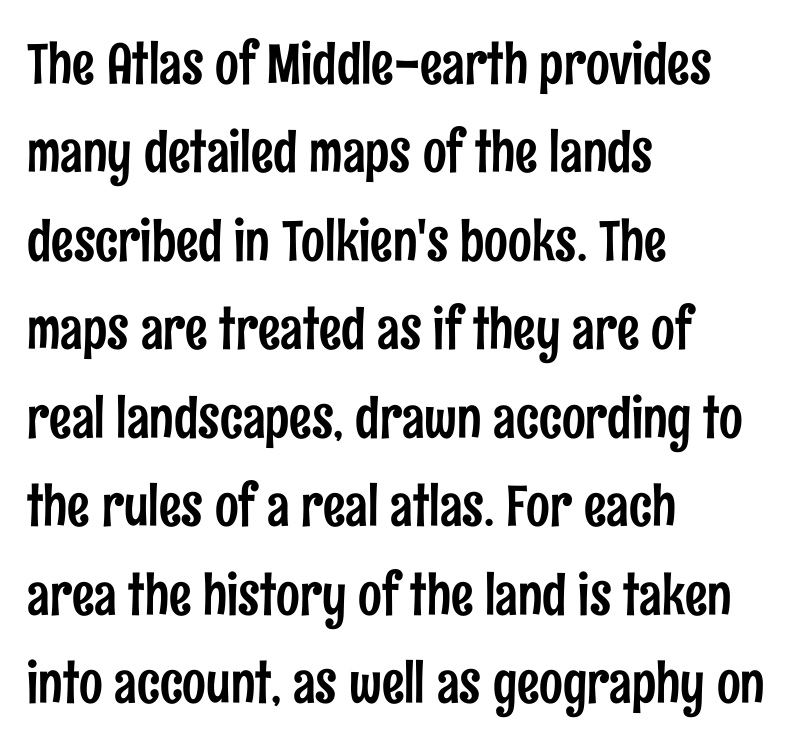
Q: Is the text italic (slanted)? A: No, it is upright.
Q: Is the typeface a serif or a sans-serif typeface? A: Sans-serif.
Q: Is the text underlined? A: No.
Q: How is the paragraph aligned? A: Left-aligned.
Q: Is the spacing between letters normal or unusually wide? A: Normal.
Q: Is the spacing between lines tight, normal or loose? A: Normal.
Q: Width (condensed, normal, or wide)? A: Condensed.
Q: Stroke contrast? A: Low.
Q: x-height? A: Medium.
Q: Monospaced? A: No.
